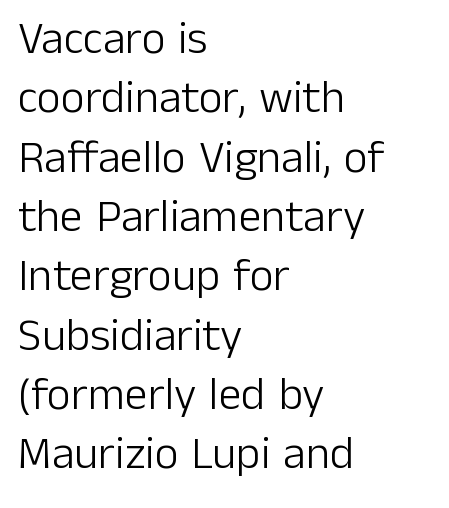
{"serif": "no", "italic": "no", "bold": "no", "weight": "light", "width": "normal", "stroke_contrast": "low", "x_height": "medium", "monospaced": "no", "underline": "no", "align": "left", "line_spacing": "normal", "line_spacing_ratio": 1.29, "letter_spacing": "normal", "letter_spacing_em": 0.0, "glyph_px": 46}
